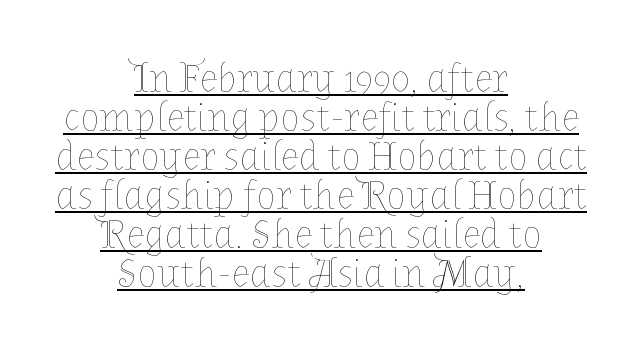
{"italic": "no", "bold": "no", "weight": "thin", "width": "normal", "stroke_contrast": "low", "x_height": "medium", "monospaced": "no", "underline": "yes", "align": "center", "line_spacing": "tight", "line_spacing_ratio": 0.95, "letter_spacing": "normal", "letter_spacing_em": 0.0, "glyph_px": 41}
